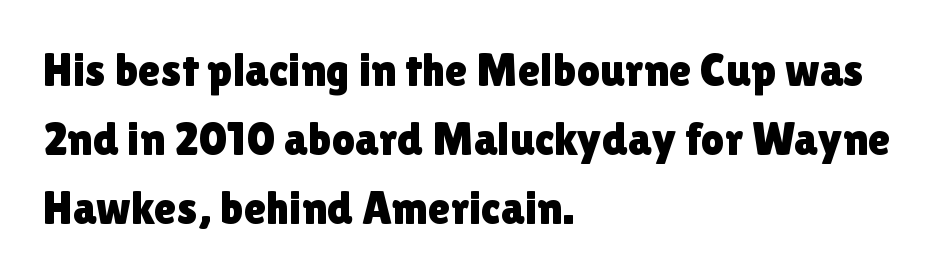
Q: Is the text italic (slanted)? A: No, it is upright.
Q: Is the typeface a serif or a sans-serif typeface? A: Sans-serif.
Q: Is the text underlined? A: No.
Q: How is the paragraph aligned? A: Left-aligned.
Q: Is the spacing between letters normal or unusually wide? A: Normal.
Q: Is the spacing between lines tight, normal or loose? A: Normal.
Q: Width (condensed, normal, or wide)? A: Normal.
Q: Stroke contrast? A: Low.
Q: x-height? A: Medium.
Q: Monospaced? A: No.
